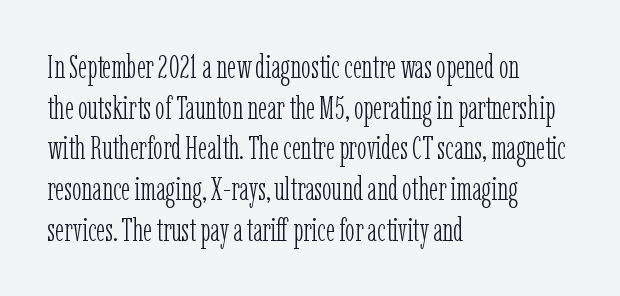
{"serif": "yes", "italic": "no", "bold": "no", "weight": "light", "width": "condensed", "stroke_contrast": "low", "x_height": "medium", "monospaced": "no", "underline": "no", "align": "left", "line_spacing": "normal", "line_spacing_ratio": 1.27, "letter_spacing": "normal", "letter_spacing_em": 0.0, "glyph_px": 32}
